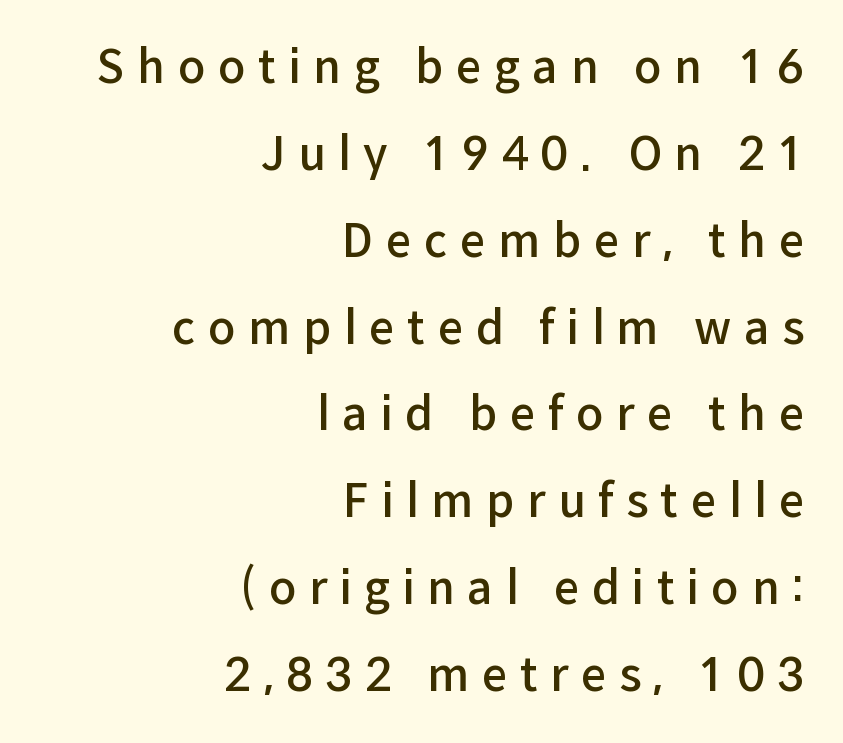
Q: Is the text bold? A: Semi-bold.
Q: Is the text italic (slanted)? A: No, it is upright.
Q: Is the typeface a serif or a sans-serif typeface? A: Sans-serif.
Q: Is the text underlined? A: No.
Q: How is the paragraph aligned? A: Right-aligned.
Q: Is the spacing between letters normal or unusually wide? A: Unusually wide.
Q: Is the spacing between lines tight, normal or loose? A: Loose.
Q: Width (condensed, normal, or wide)? A: Normal.
Q: Stroke contrast? A: Low.
Q: x-height? A: Medium.
Q: Monospaced? A: No.
